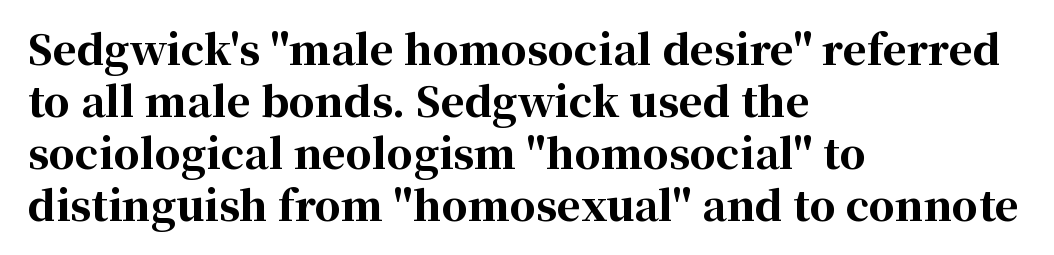
{"serif": "yes", "italic": "no", "bold": "yes", "weight": "bold", "width": "normal", "stroke_contrast": "high", "x_height": "medium", "monospaced": "no", "underline": "no", "align": "left", "line_spacing": "normal", "line_spacing_ratio": 1.27, "letter_spacing": "normal", "letter_spacing_em": 0.0, "glyph_px": 41}
